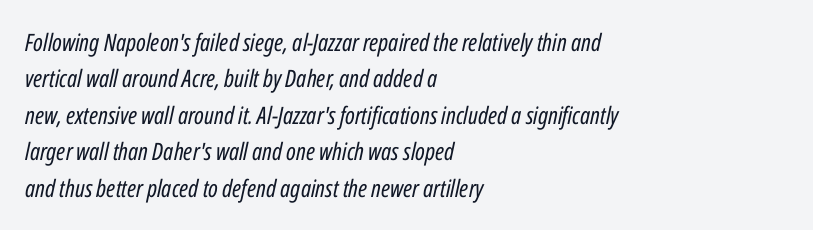
Left-aligned paragraph, ragged on the right. Vertically, the passage feels balanced, rows spaced as you'd expect. Is the stroke heavy? The answer is a plain regular-or-lighter. Descenders hang freely into open space. The typography opts for an oblique posture over an upright one. The letterforms sit shoulder to shoulder at normal distance.
